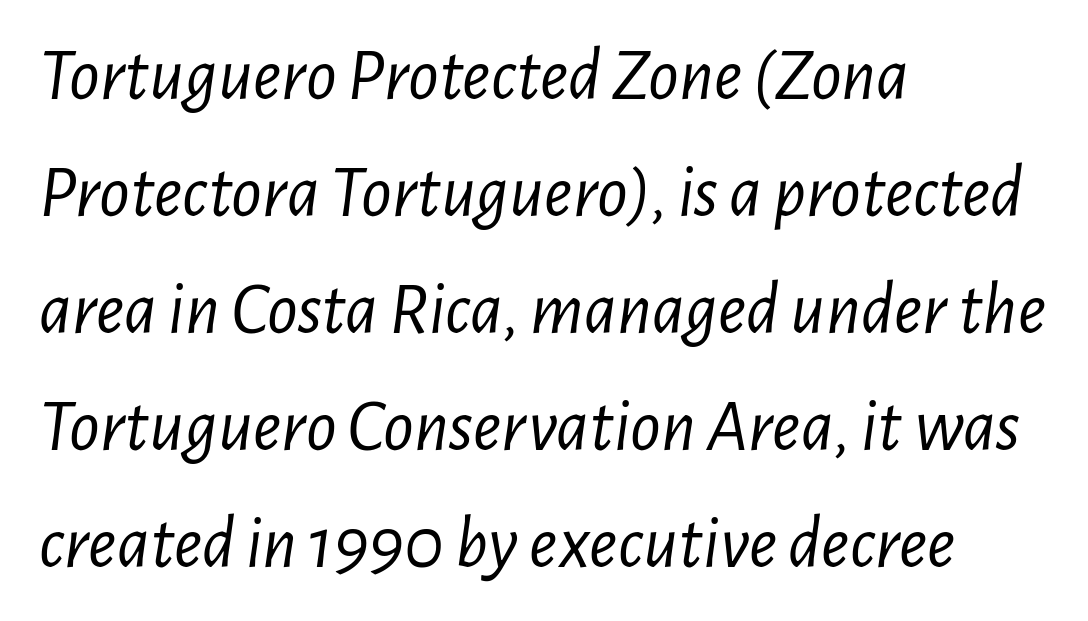
{"italic": "yes", "lean": "right", "slant_degrees": 7, "bold": "no", "weight": "light", "width": "condensed", "stroke_contrast": "low", "x_height": "medium", "monospaced": "no", "underline": "no", "align": "left", "line_spacing": "normal", "line_spacing_ratio": 1.56, "letter_spacing": "normal", "letter_spacing_em": 0.0, "glyph_px": 75}
